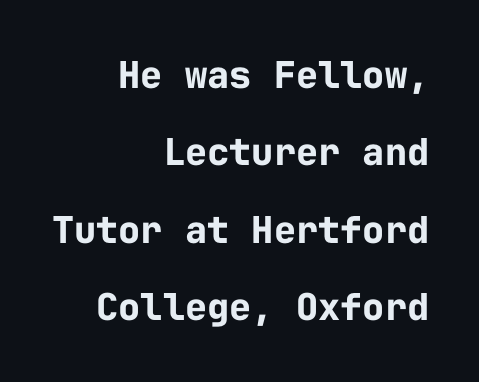
The image shows 37 px bold sans-serif type, upright, monospaced; set right-aligned, loose line spacing (2.09x), normal letter spacing, not underlined; low stroke contrast and a medium x-height.
